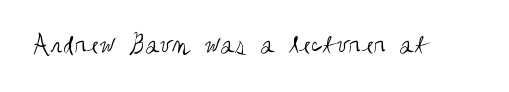
{"bold": "no", "underline": "no", "letter_spacing": "normal", "letter_spacing_em": 0.0, "glyph_px": 27}
